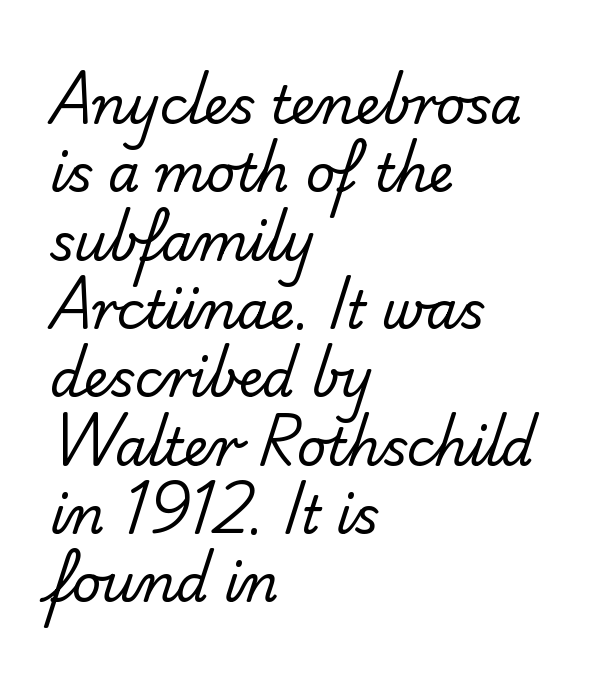
{"serif": "no", "bold": "no", "weight": "regular", "width": "normal", "stroke_contrast": "low", "x_height": "small", "monospaced": "no", "underline": "no", "align": "left", "line_spacing": "normal", "line_spacing_ratio": 1.34, "letter_spacing": "normal", "letter_spacing_em": 0.0, "glyph_px": 51}
